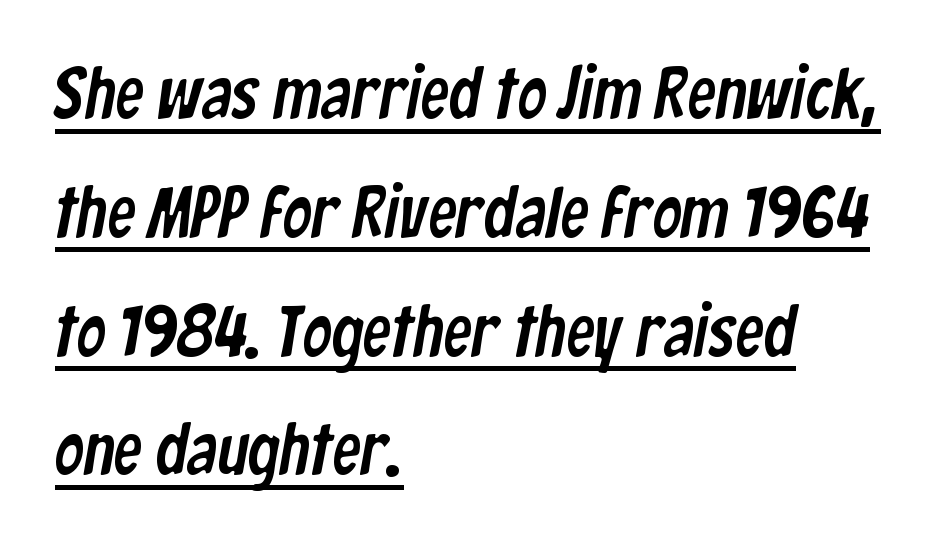
{"serif": "no", "width": "condensed", "stroke_contrast": "low", "x_height": "medium", "monospaced": "no", "underline": "yes", "align": "left", "line_spacing": "normal", "line_spacing_ratio": 1.65, "letter_spacing": "normal", "letter_spacing_em": 0.0, "glyph_px": 72}
